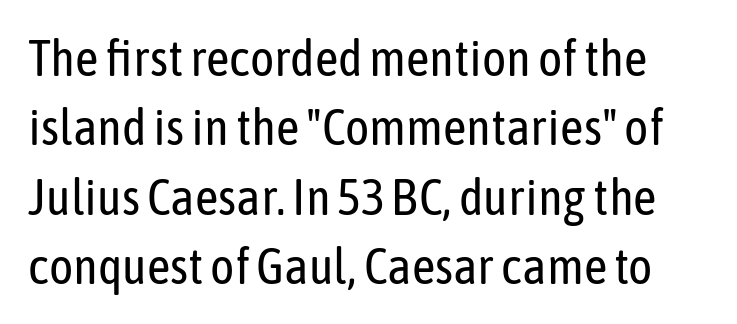
Q: Is the text bold? A: No.
Q: Is the text italic (slanted)? A: No, it is upright.
Q: Is the typeface a serif or a sans-serif typeface? A: Sans-serif.
Q: Is the text underlined? A: No.
Q: Is the spacing between letters normal or unusually wide? A: Normal.
Q: Is the spacing between lines tight, normal or loose? A: Normal.
Q: Width (condensed, normal, or wide)? A: Condensed.
Q: Stroke contrast? A: Low.
Q: x-height? A: Medium.
Q: Monospaced? A: No.
